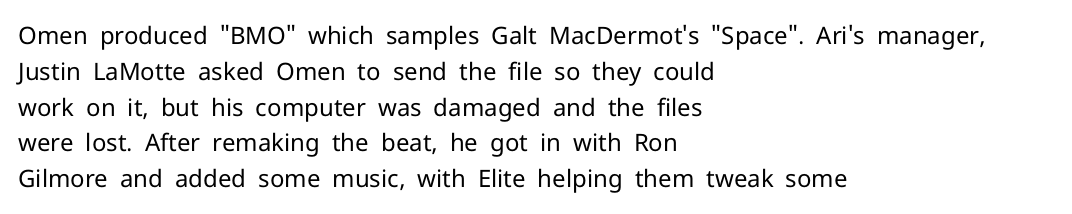
The image shows 24 px text type, upright; set left-aligned, normal line spacing (1.49x), normal letter spacing, not underlined.
